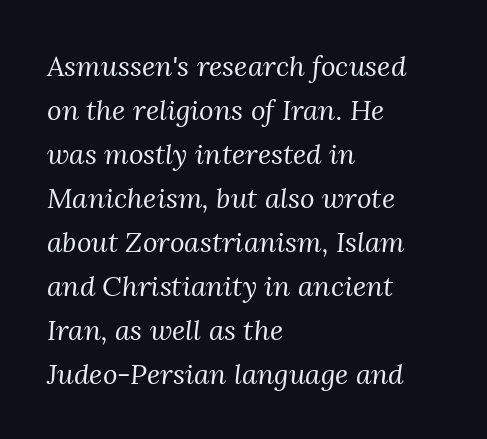
The zone under the glyphs is completely vacant. This rendering uses left alignment, leaving the right contour irregular. A typesetter would mark this as italic. The weight tops out at a normal text grade. Look at the bottom of the vertical strokes: they flare into serifs here. Do the characters align in a grid? No, the font is proportional.
